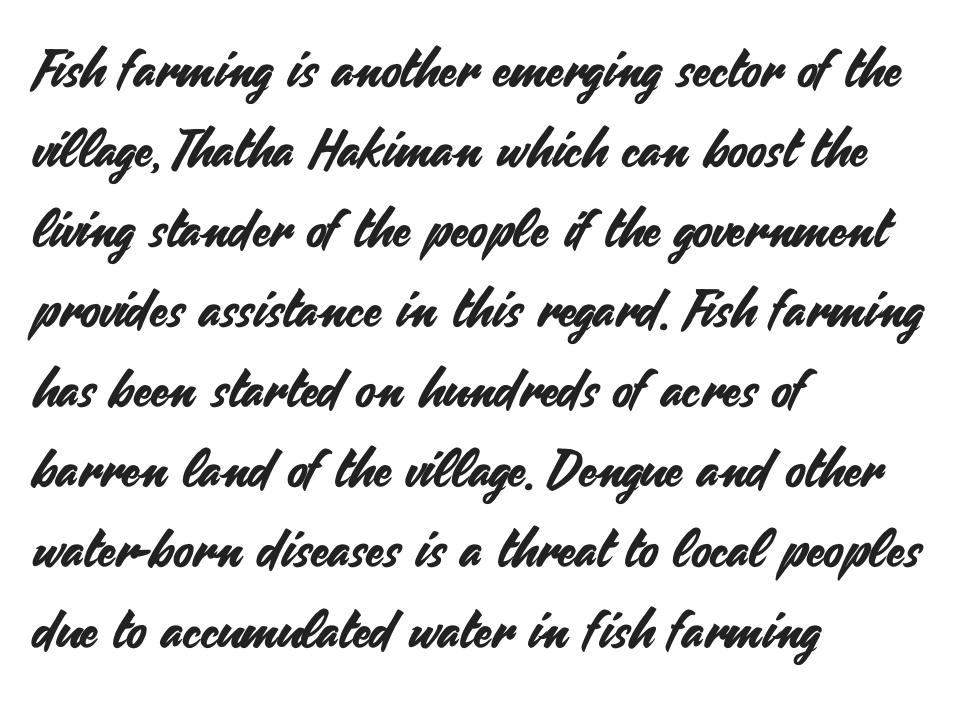
Q: Is the text italic (slanted)? A: Yes.
Q: Is the typeface a serif or a sans-serif typeface? A: Sans-serif.
Q: Is the text underlined? A: No.
Q: How is the paragraph aligned? A: Left-aligned.
Q: Is the spacing between letters normal or unusually wide? A: Normal.
Q: Is the spacing between lines tight, normal or loose? A: Normal.
Q: Width (condensed, normal, or wide)? A: Normal.
Q: Stroke contrast? A: Medium.
Q: x-height? A: Small.
Q: Monospaced? A: No.
